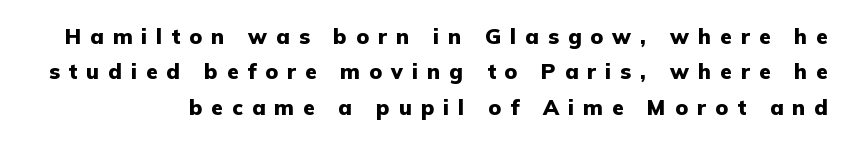
The image shows 21 px bold type, upright; set normal line spacing (1.69x), unusually wide letter spacing (+0.43 em), not underlined.
